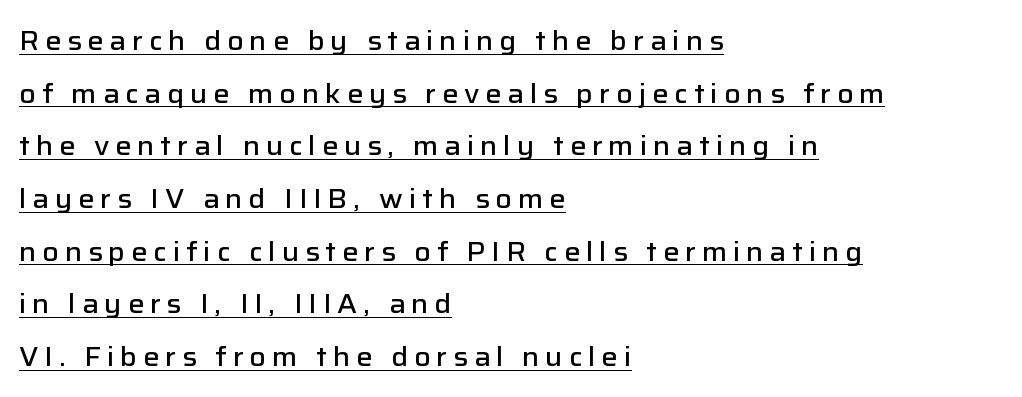
The rendering uses the underline text-decoration. No italicization has been applied; the sample stays upright. Is the letter spacing exaggerated? Yes — the characters are pushed far apart. Vertical spacing — loose. The typesetter chose a ragged-right arrangement here. Moderately thickened strokes mark this as semibold type.
